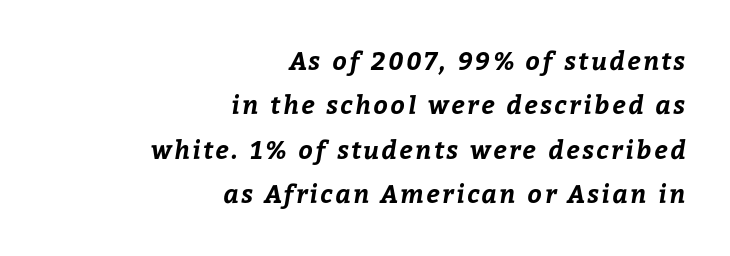
{"bold": "yes", "underline": "no", "align": "right", "line_spacing_ratio": 1.78, "glyph_px": 25}
